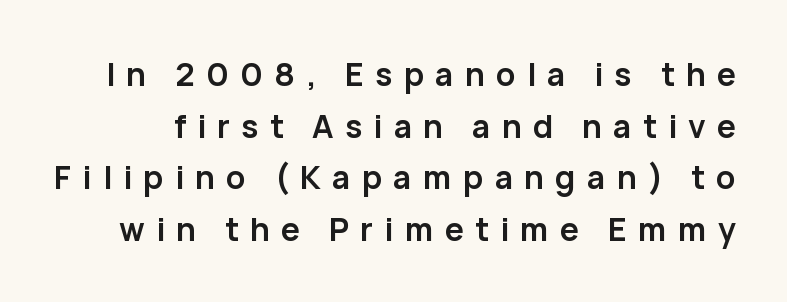
{"serif": "no", "italic": "no", "bold": "yes", "weight": "semibold", "width": "normal", "stroke_contrast": "low", "x_height": "medium", "monospaced": "no", "underline": "no", "line_spacing": "normal", "line_spacing_ratio": 1.61, "letter_spacing": "wide", "letter_spacing_em": 0.35, "glyph_px": 32}
